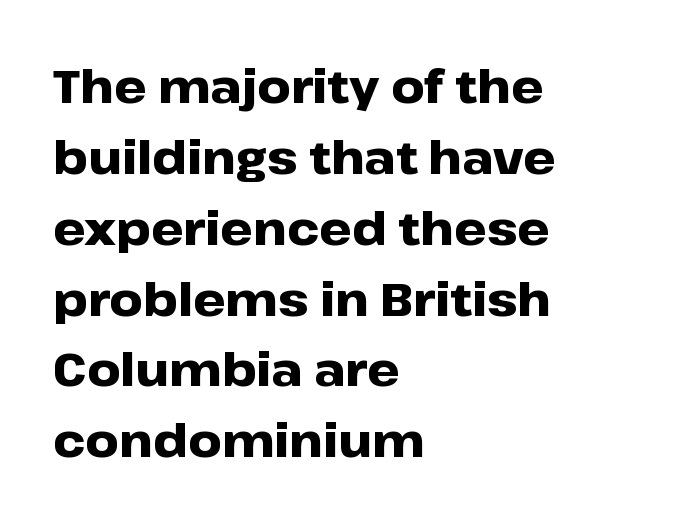
The image shows 46 px heavy, wide sans-serif type, upright; set left-aligned, normal line spacing (1.54x), normal letter spacing, not underlined; low stroke contrast and a medium x-height.
